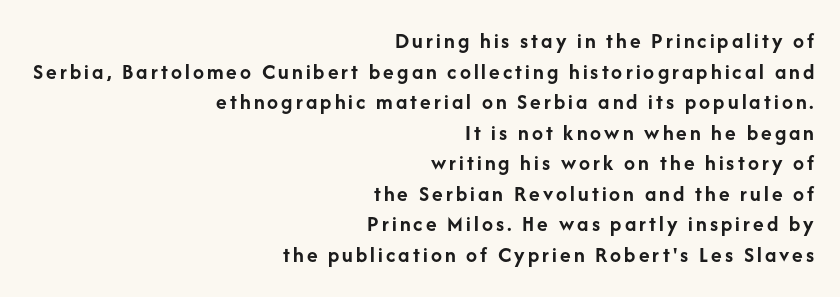
The image shows 22 px bold type, upright; set right-aligned, normal line spacing (1.39x), not underlined.
